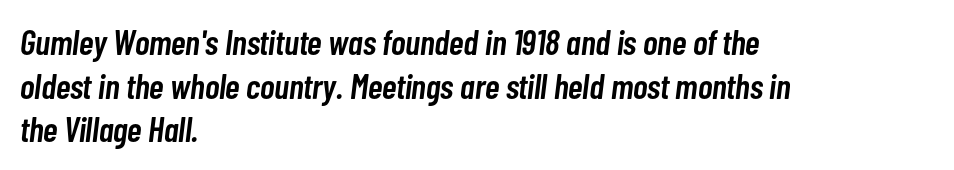
The image shows 35 px semibold, condensed type, italic (leaning right); set left-aligned, normal line spacing (1.25x), normal letter spacing, not underlined; low stroke contrast and a medium x-height.
